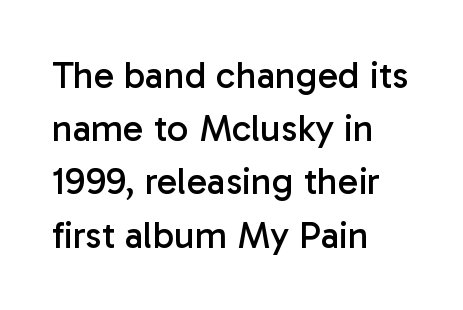
{"serif": "no", "italic": "no", "bold": "no", "weight": "regular", "width": "normal", "stroke_contrast": "low", "x_height": "medium", "monospaced": "no", "underline": "no", "align": "left", "line_spacing": "normal", "line_spacing_ratio": 1.4, "letter_spacing": "normal", "letter_spacing_em": 0.0, "glyph_px": 38}
